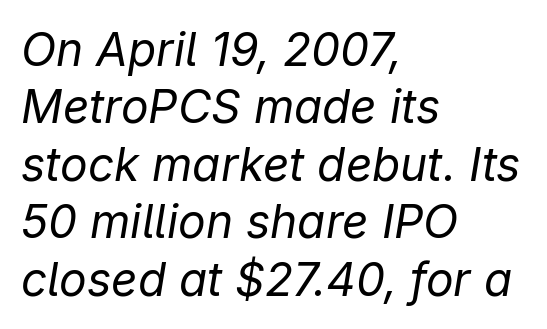
{"italic": "yes", "lean": "right", "slant_degrees": 9, "bold": "no", "weight": "regular", "width": "normal", "stroke_contrast": "low", "x_height": "medium", "monospaced": "no", "underline": "no", "align": "left", "line_spacing": "normal", "line_spacing_ratio": 1.25, "letter_spacing": "normal", "letter_spacing_em": 0.0, "glyph_px": 46}
